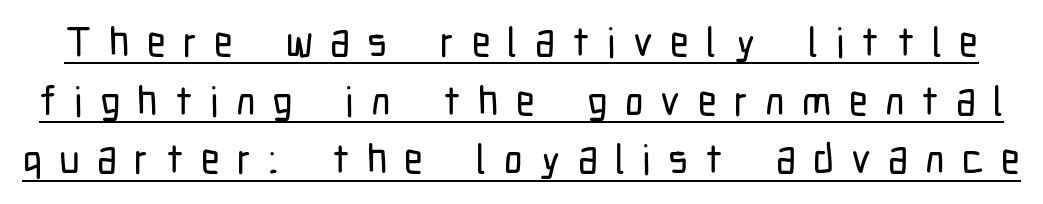
The image shows 41 px condensed sans-serif type, upright; set normal line spacing (1.43x), unusually wide letter spacing (+0.42 em), underlined; low stroke contrast and a medium x-height.
